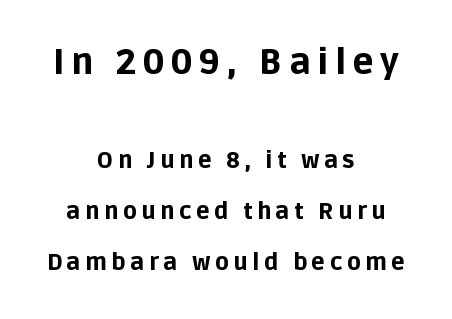
Q: Is the text bold? A: Yes.
Q: Is the text italic (slanted)? A: No, it is upright.
Q: Is the typeface a serif or a sans-serif typeface? A: Sans-serif.
Q: Is the text underlined? A: No.
Q: How is the paragraph aligned? A: Centered.
Q: Is the spacing between lines tight, normal or loose? A: Loose.
Q: Which block of text is set in a larger size, the first (top) or the second (bottom)? A: The first (top) one.
Q: Width (condensed, normal, or wide)? A: Normal.
Q: Stroke contrast? A: Low.
Q: x-height? A: Large.
Q: Monospaced? A: No.
